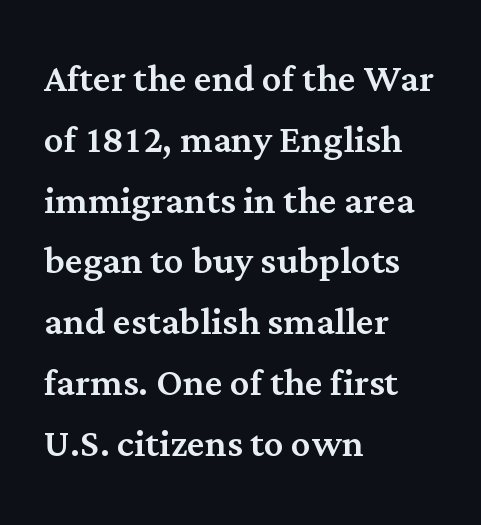
The axis of the letterforms is exactly vertical. Caption: standard tracking, unaltered. If you drew a ruler down the left edge, every line would touch it. Quick note: underline off. The passage shown is typed in a proportional face where columns would drift. Is this a sans? No — the strokes have serifs.
